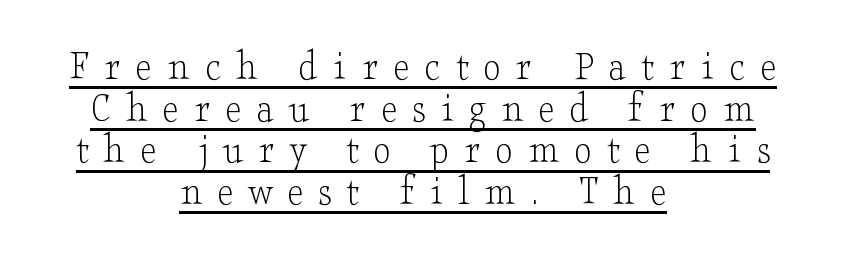
Spacing verdict: proportional, widths tailored to each character. Reading down the block, each line starts at a different indent, mirrored at its end. Students, observe the line beneath the letters — that is underlining. Glyph-to-glyph distance is far greater than everyday printed text. Letters have the restrained weight of plain body copy at most.
